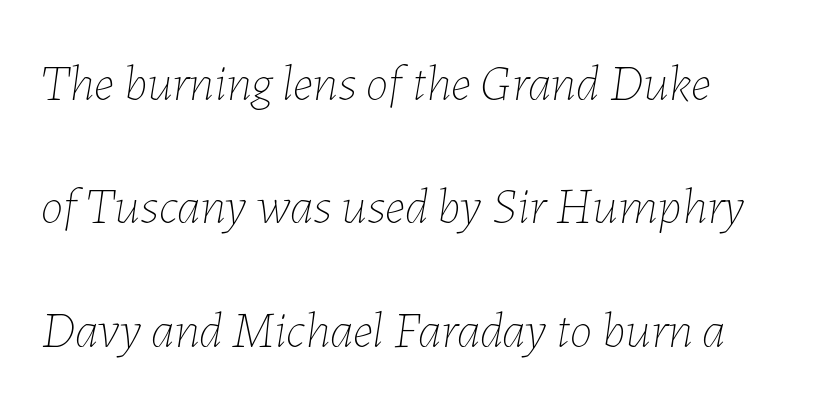
Only glyphs here, with clear space below each row. The horizontal fit of the characters is conventional and even. The axis of the letterforms is tilted away from vertical. The space between consecutive lines is lavish.
